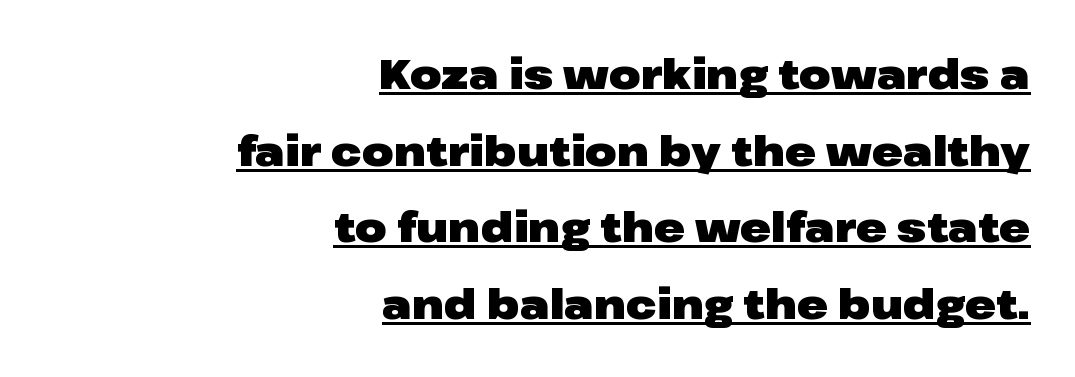
The image shows 41 px heavy, wide sans-serif type, upright; set right-aligned, line spacing 1.87x, normal letter spacing, underlined; low stroke contrast and a medium x-height.
